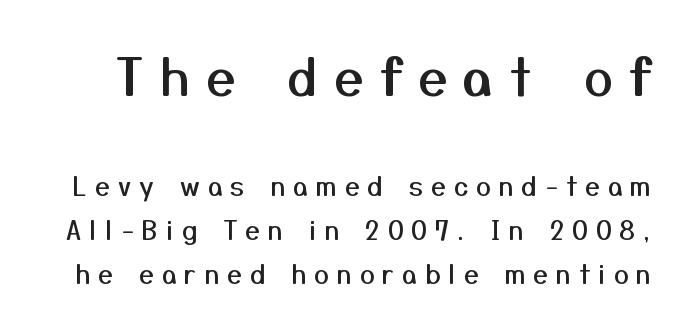
Q: Is the text italic (slanted)? A: No, it is upright.
Q: Is the typeface a serif or a sans-serif typeface? A: Sans-serif.
Q: Is the text underlined? A: No.
Q: Is the spacing between letters normal or unusually wide? A: Unusually wide.
Q: Is the spacing between lines tight, normal or loose? A: Normal.
Q: Which block of text is set in a larger size, the first (top) or the second (bottom)? A: The first (top) one.
Q: Width (condensed, normal, or wide)? A: Normal.
Q: Stroke contrast? A: Medium.
Q: x-height? A: Medium.
Q: Monospaced? A: No.
